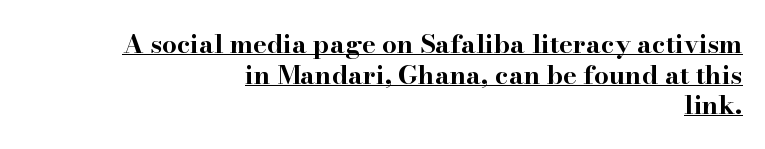
{"italic": "no", "bold": "yes", "underline": "yes", "align": "right", "line_spacing_ratio": 1.18, "letter_spacing": "normal", "letter_spacing_em": 0.0, "glyph_px": 26}
